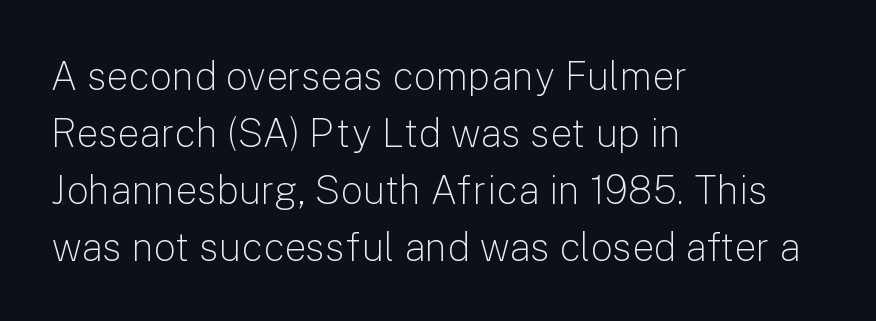
{"serif": "no", "italic": "no", "bold": "no", "weight": "light", "width": "normal", "stroke_contrast": "low", "x_height": "medium", "monospaced": "no", "underline": "no", "align": "left", "line_spacing": "normal", "line_spacing_ratio": 1.46, "letter_spacing": "normal", "letter_spacing_em": 0.0, "glyph_px": 39}
